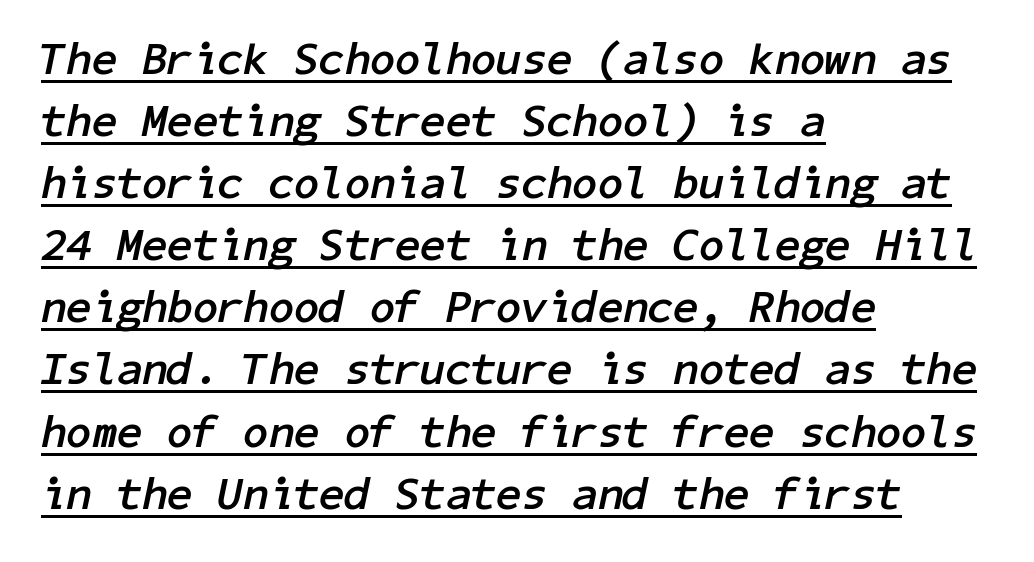
{"italic": "yes", "lean": "right", "slant_degrees": 11, "bold": "yes", "weight": "semibold", "width": "normal", "stroke_contrast": "low", "x_height": "medium", "underline": "yes", "align": "left", "line_spacing": "normal", "line_spacing_ratio": 1.35, "letter_spacing": "normal", "letter_spacing_em": 0.0, "glyph_px": 46}
